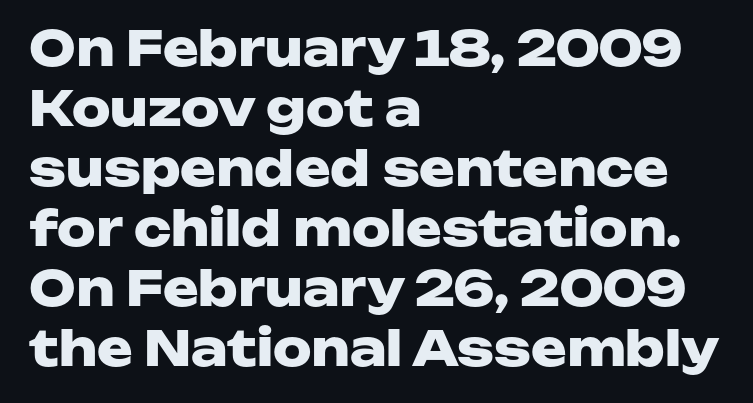
Alignment: flush left. Check the space under the baseline: it is left empty. Notice how the stems are strictly vertical — no italics here. This block has exactly the height ordinary leading produces. Pretty heavy lettering here — definitely bold. The passage shown is typed in a proportional face where columns would drift.
